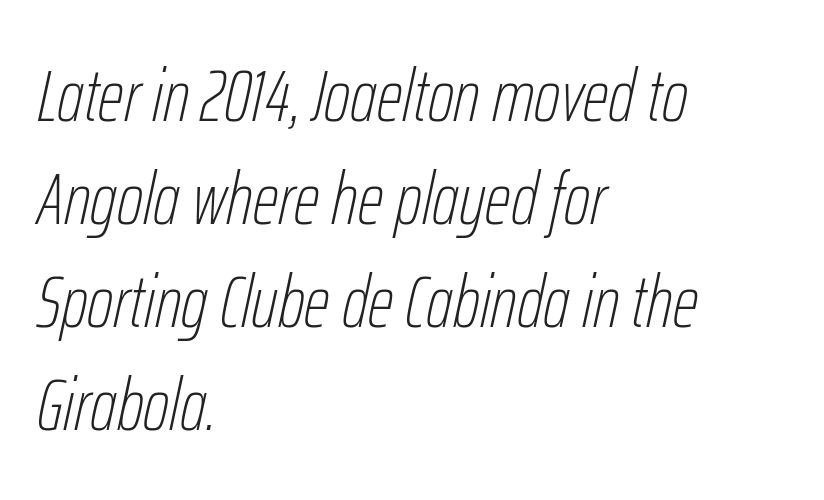
{"italic": "yes", "lean": "right", "slant_degrees": 12, "bold": "no", "weight": "thin", "width": "condensed", "stroke_contrast": "low", "x_height": "medium", "monospaced": "no", "underline": "no", "align": "left", "line_spacing": "normal", "line_spacing_ratio": 1.39, "letter_spacing": "normal", "letter_spacing_em": 0.0, "glyph_px": 74}
